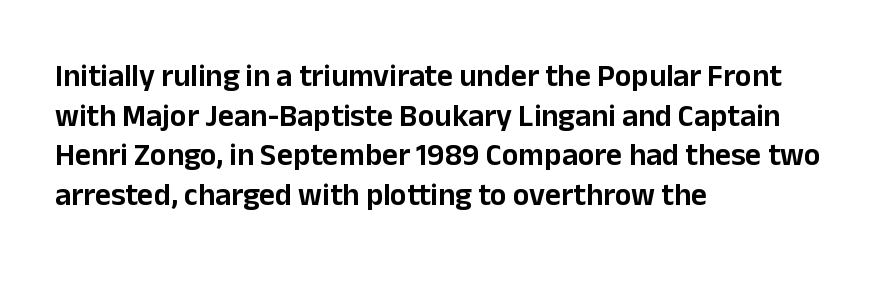
{"serif": "no", "italic": "no", "width": "normal", "stroke_contrast": "low", "x_height": "medium", "monospaced": "no", "underline": "no", "align": "left", "line_spacing": "normal", "line_spacing_ratio": 1.28, "letter_spacing": "normal", "letter_spacing_em": 0.0, "glyph_px": 31}
